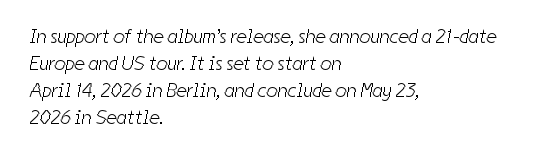
What's the leading like? Ordinary, nothing unusual. This rendering uses left alignment, leaving the right contour irregular. A bare baseline throughout the passage. No heavy texture on the line: the type isn't bold.
